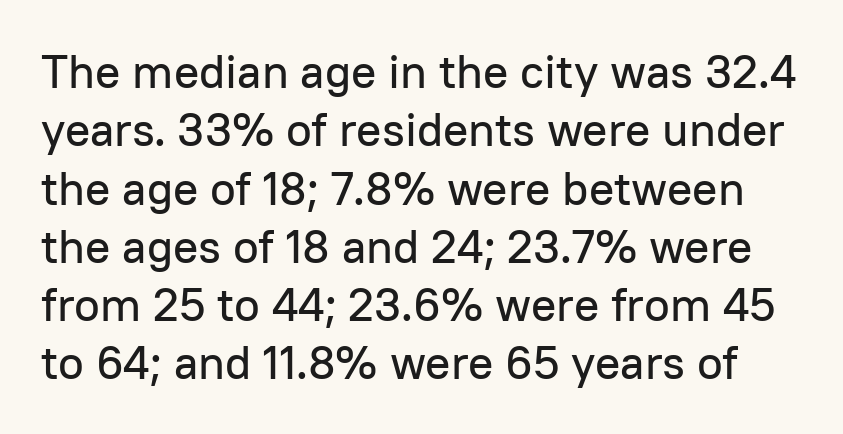
The image shows 47 px sans-serif type, upright; set line spacing 1.24x, normal letter spacing, not underlined; low stroke contrast and a medium x-height.
